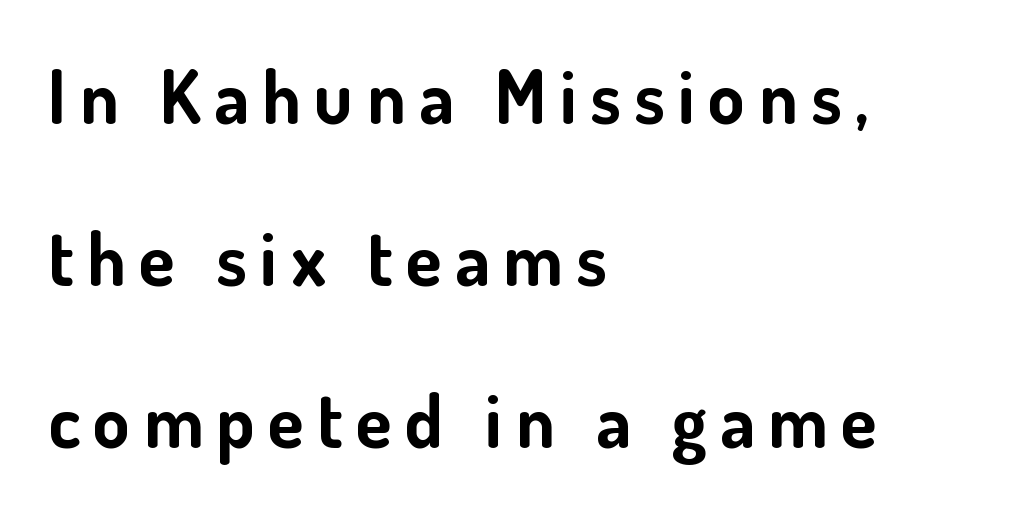
Is this a fixed-width face? No — the glyphs have proportional, varying widths. The lines in this sample share a left origin and differ only in where they stop. What weight is shown? A full bold with thick strokes. Style check: upright.
